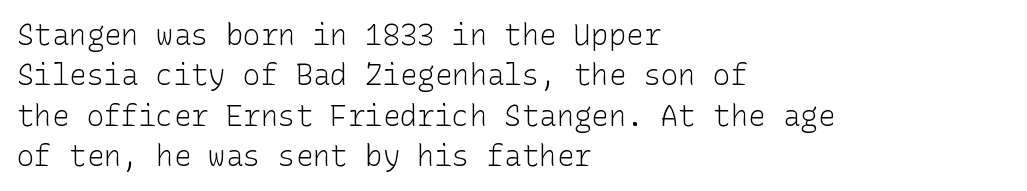
The image shows 29 px light sans-serif type, upright; set left-aligned, normal line spacing (1.39x), normal letter spacing, not underlined; low stroke contrast and a medium x-height.
